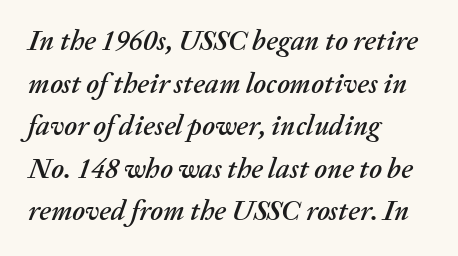
The rows are spaced the way most documents space them. The letters sit at their default tracking, neither squeezed nor spread. The typography opts for an oblique posture over an upright one. Any mark beneath the type? The region is blank. This sample has the flowing, uneven cadence of proportional lettering.
